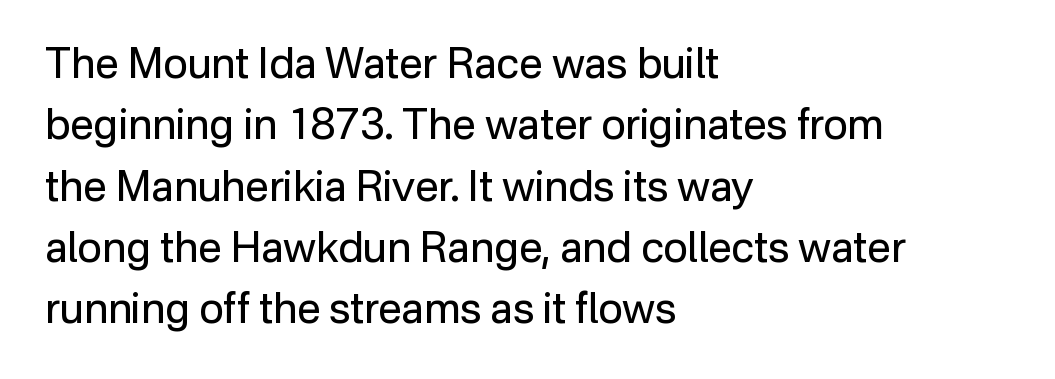
Q: Is the text bold? A: No.
Q: Is the text italic (slanted)? A: No, it is upright.
Q: Is the typeface a serif or a sans-serif typeface? A: Sans-serif.
Q: Is the text underlined? A: No.
Q: How is the paragraph aligned? A: Left-aligned.
Q: Is the spacing between letters normal or unusually wide? A: Normal.
Q: Is the spacing between lines tight, normal or loose? A: Normal.
Q: Width (condensed, normal, or wide)? A: Normal.
Q: Stroke contrast? A: Low.
Q: x-height? A: Medium.
Q: Monospaced? A: No.
